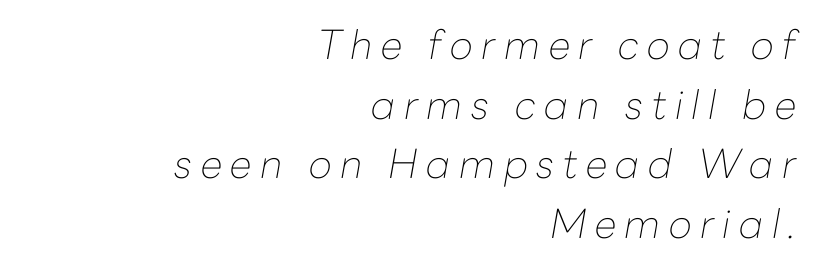
{"italic": "yes", "lean": "right", "slant_degrees": 10, "bold": "no", "weight": "thin", "width": "normal", "stroke_contrast": "low", "x_height": "medium", "monospaced": "no", "underline": "no", "align": "right", "line_spacing": "normal", "line_spacing_ratio": 1.49, "letter_spacing": "wide", "letter_spacing_em": 0.21, "glyph_px": 40}
